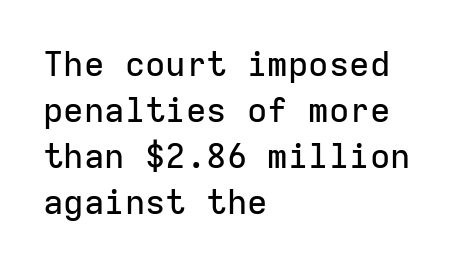
{"serif": "no", "italic": "no", "width": "normal", "stroke_contrast": "low", "x_height": "medium", "monospaced": "yes", "underline": "no", "align": "left", "line_spacing": "normal", "line_spacing_ratio": 1.35, "letter_spacing": "normal", "letter_spacing_em": 0.0, "glyph_px": 34}
